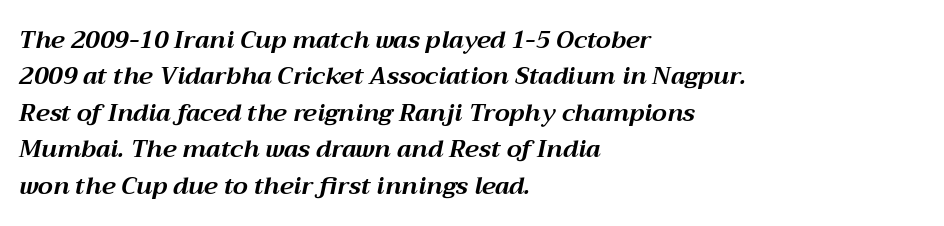
{"italic": "yes", "lean": "right", "slant_degrees": 12, "bold": "yes", "underline": "no", "align": "left", "line_spacing": "normal", "line_spacing_ratio": 1.52, "letter_spacing": "normal", "letter_spacing_em": 0.0, "glyph_px": 24}
